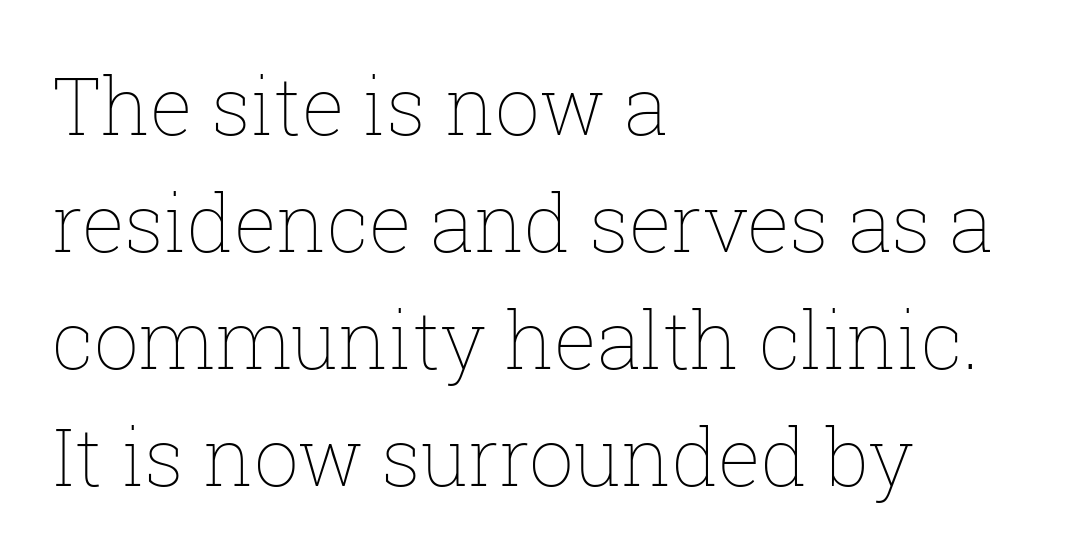
{"italic": "no", "bold": "no", "weight": "thin", "width": "normal", "stroke_contrast": "low", "x_height": "medium", "monospaced": "no", "underline": "no", "align": "left", "line_spacing": "normal", "line_spacing_ratio": 1.48, "letter_spacing": "normal", "letter_spacing_em": 0.0, "glyph_px": 79}
